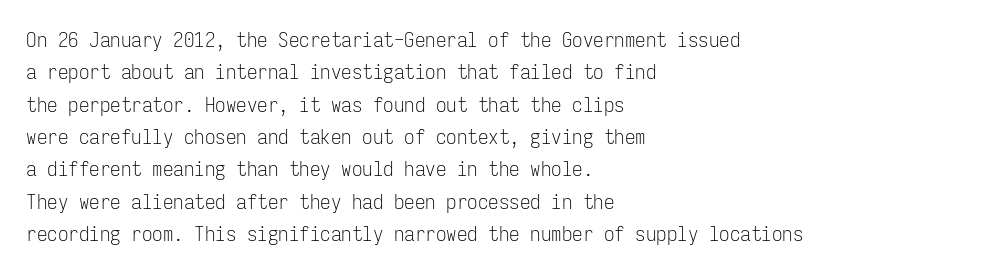
Words float on clear page, feet unadorned. Letters have the restrained weight of plain body copy at most. Horizontal alignment here is leftward, the default for most running prose. Whoever set this chose a conventional vertical rhythm. This sample uses an upright cut, with every glyph sitting square on the baseline.
